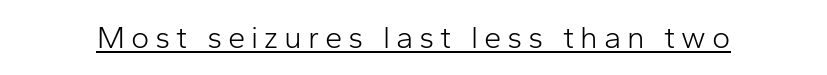
A continuous stroke trails under the words, as in a hyperlink. Each letter's strokes conclude bluntly, with no projecting serifs. Designer's note — italics off, roman on. Counters stay open thanks to moderate or lighter strokes. This sample has the flowing, uneven cadence of proportional lettering.
